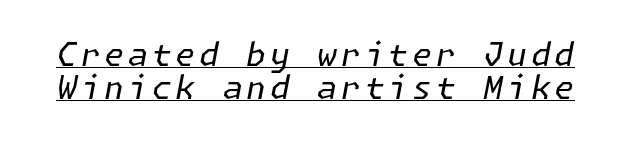
The passage shown is not bold in any degree. Slanted lettering throughout. The rendering uses the underline text-decoration. Very little white space separates one row of letters from the next.
